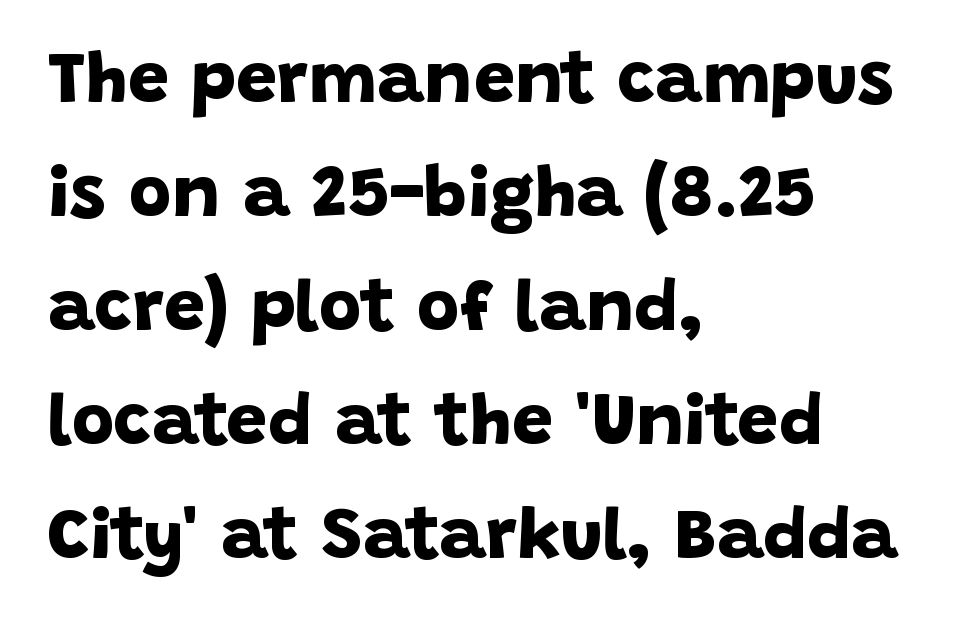
{"serif": "no", "bold": "yes", "weight": "bold", "width": "normal", "stroke_contrast": "low", "x_height": "large", "monospaced": "no", "underline": "no", "align": "left", "line_spacing": "normal", "line_spacing_ratio": 1.56, "letter_spacing": "normal", "letter_spacing_em": 0.0, "glyph_px": 73}
